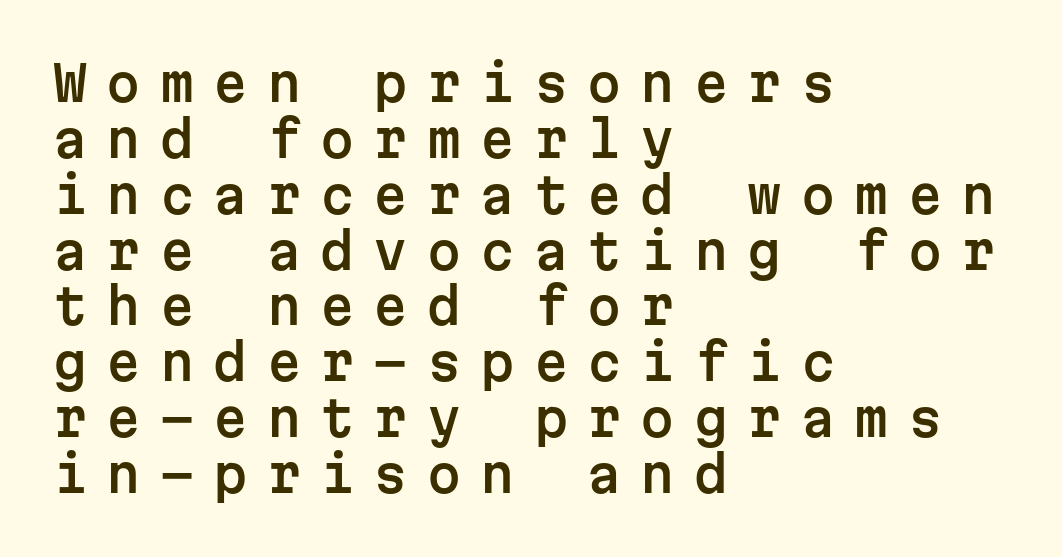
Type without underlining. Serif or sans? Sans — the stroke terminals are bare. Observe the wide spacing: letters keep a clear distance from each other. What's the leading like? Squeezed, with rows nearly overlapping. Unlike italic type, these characters show no tilt at all.
